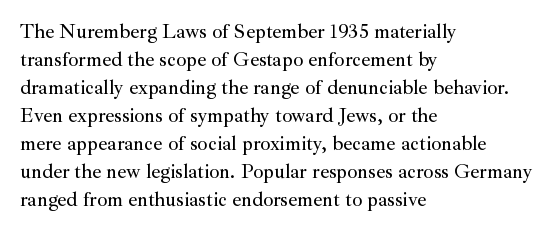
The image shows 20 px text type, upright; set left-aligned, normal line spacing (1.4x), normal letter spacing, not underlined.
